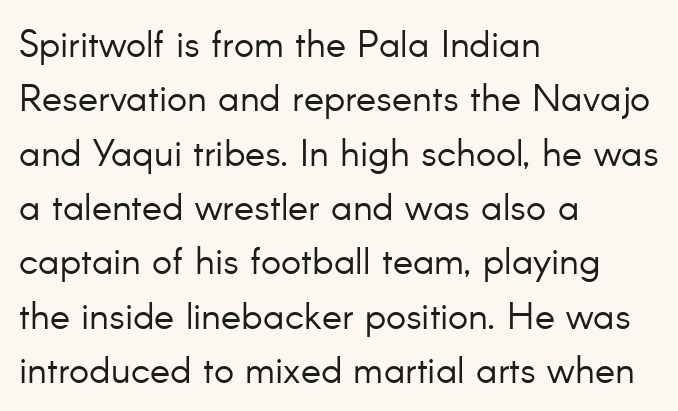
Q: Is the text bold? A: No.
Q: Is the text italic (slanted)? A: No, it is upright.
Q: Is the typeface a serif or a sans-serif typeface? A: Sans-serif.
Q: Is the text underlined? A: No.
Q: How is the paragraph aligned? A: Left-aligned.
Q: Is the spacing between letters normal or unusually wide? A: Normal.
Q: Is the spacing between lines tight, normal or loose? A: Normal.
Q: Width (condensed, normal, or wide)? A: Normal.
Q: Stroke contrast? A: Low.
Q: x-height? A: Small.
Q: Monospaced? A: No.
